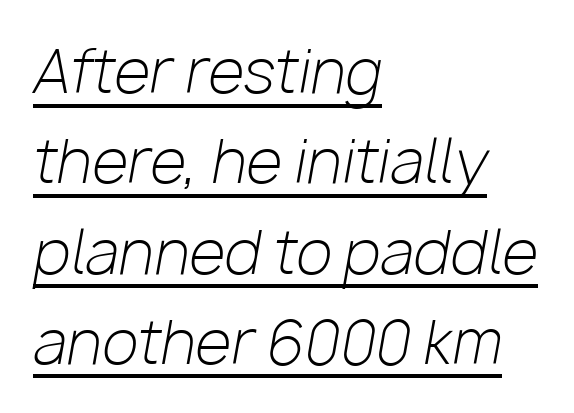
In terms of letterspacing, this is plain default setting. Letters have the restrained weight of plain body copy at most. Honestly, the underline is the first thing you notice here. Looking at the ascenders, they clearly lean. The space between consecutive lines is moderate.
